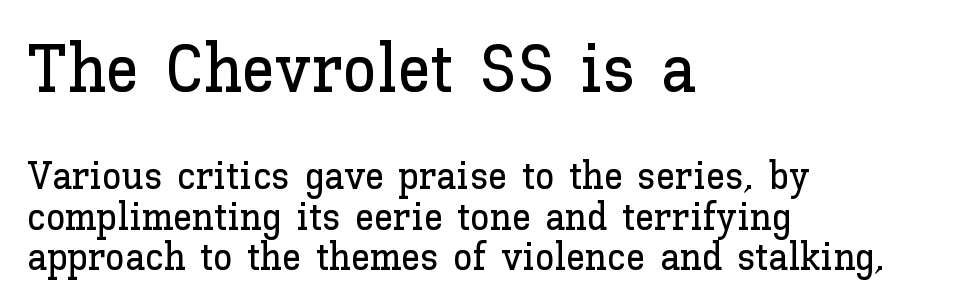
Characters follow at the spacing the type designer built in. The upper block of text is set noticeably larger than the block beneath it. The space directly below the letters is spotless. Spacing verdict: proportional, widths tailored to each character. What's the leading like? Squeezed, with rows nearly overlapping. Is the block centered? No — it sits flush against the left margin.
